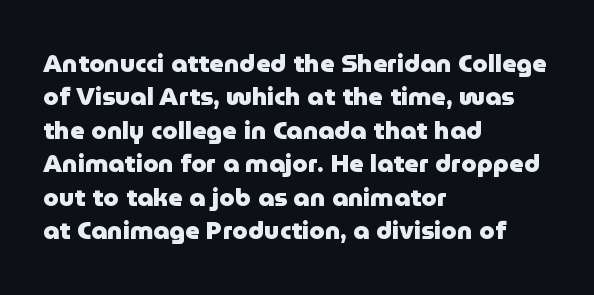
The image shows 25 px bold type, upright; set left-aligned, normal line spacing (1.34x), normal letter spacing, not underlined.
